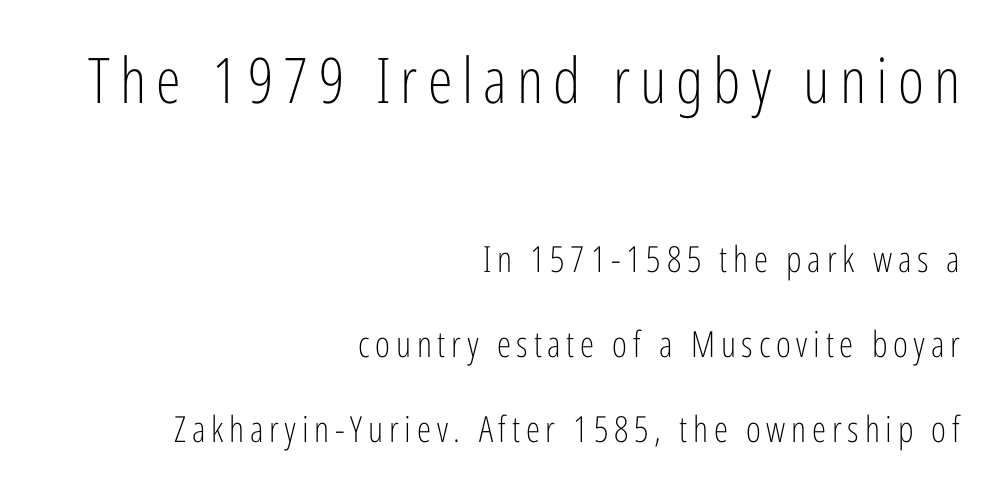
The image shows 63 px light, condensed sans-serif type, upright; set right-aligned, loose line spacing (2.35x), not underlined; the first (top) block is 1.75x larger; low stroke contrast and a medium x-height.
